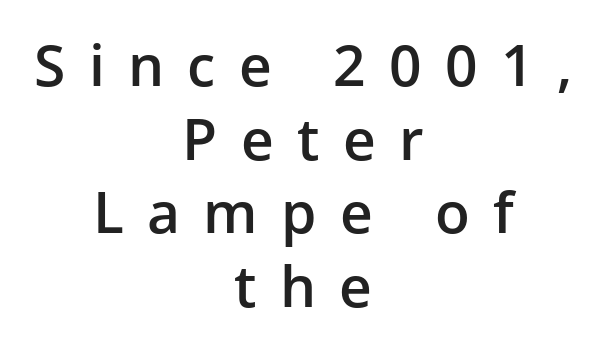
{"serif": "no", "italic": "no", "bold": "semi", "weight": "semibold", "width": "normal", "stroke_contrast": "low", "x_height": "medium", "monospaced": "no", "underline": "no", "align": "center", "line_spacing": "normal", "line_spacing_ratio": 1.29, "letter_spacing": "wide", "letter_spacing_em": 0.41, "glyph_px": 57}
